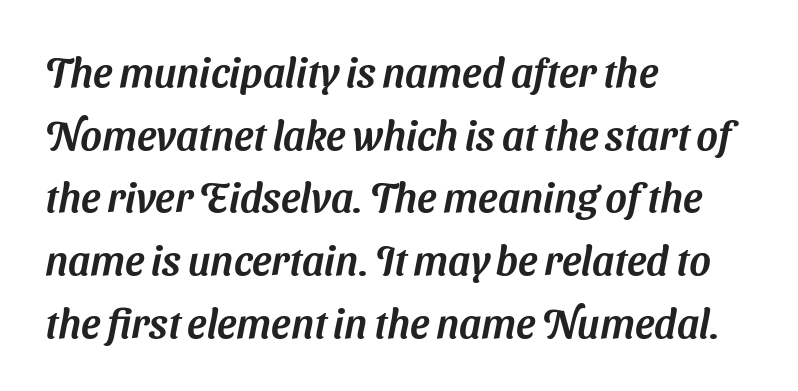
The rendering anchors every line to the left-hand side. A typesetter would call this proportional, since set widths differ per character. This rendering leaves character spacing at its baseline value. Regular leading. The zone under the glyphs is completely vacant. The designer went with a sans here, leaving each stem footless.
